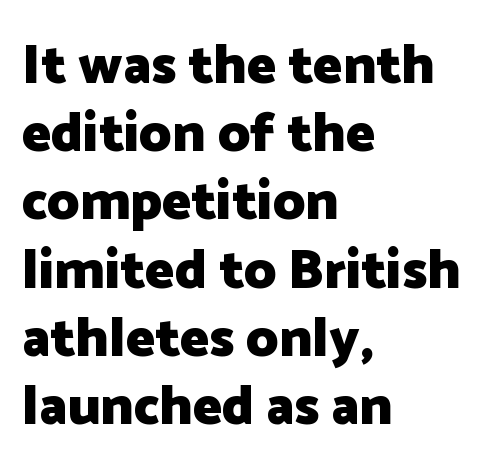
Q: Is the text bold? A: Yes.
Q: Is the text italic (slanted)? A: No, it is upright.
Q: Is the typeface a serif or a sans-serif typeface? A: Sans-serif.
Q: Is the text underlined? A: No.
Q: How is the paragraph aligned? A: Left-aligned.
Q: Is the spacing between letters normal or unusually wide? A: Normal.
Q: Width (condensed, normal, or wide)? A: Normal.
Q: Stroke contrast? A: Low.
Q: x-height? A: Medium.
Q: Monospaced? A: No.
